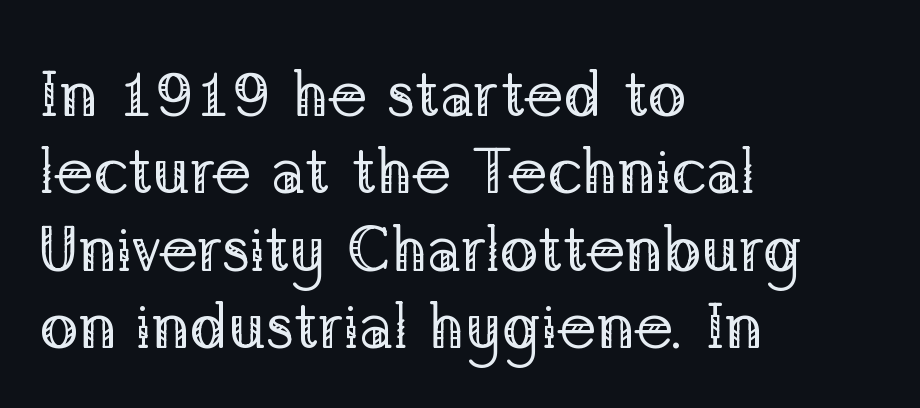
The image shows 64 px regular-weight serif type, upright; set left-aligned, line spacing 1.21x, normal letter spacing, not underlined; low stroke contrast and a medium x-height.
